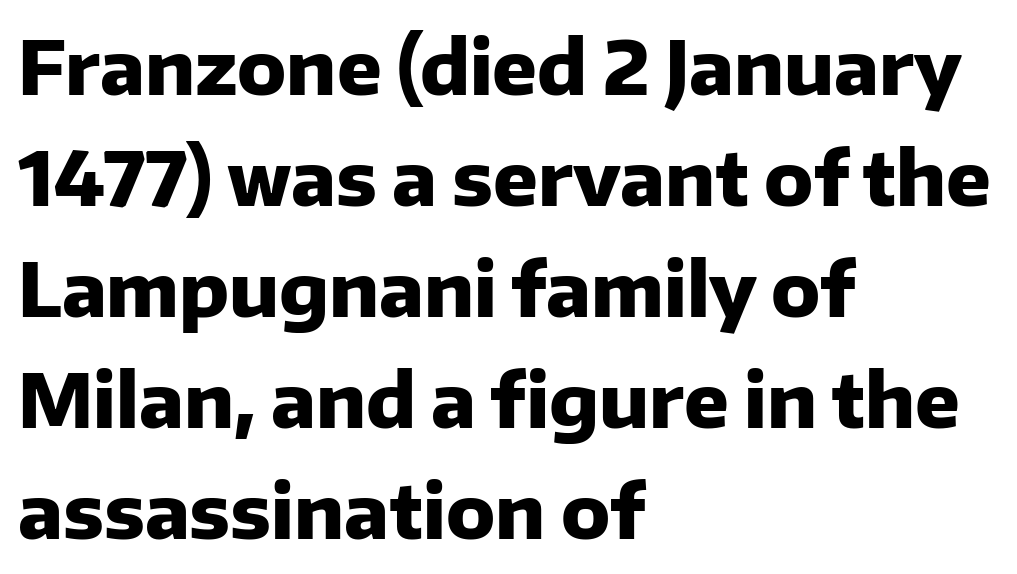
The glyphs have the mass of a bold cut. Ordinary non-slanted type is in use. The leading is moderate, giving the passage an even texture. Line beginnings align vertically; line endings do not.
